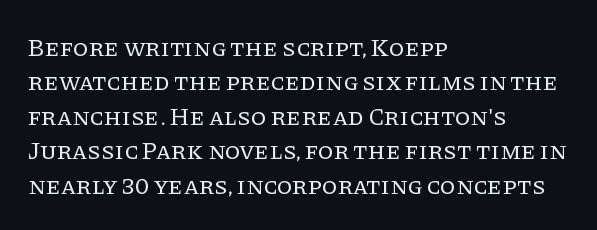
The image shows 25 px text type, upright; set left-aligned, normal line spacing (1.38x), normal letter spacing, not underlined.
